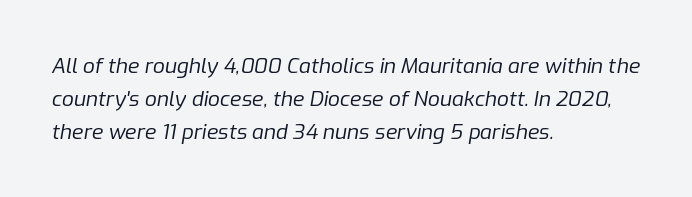
The image shows 21 px text type, italic (leaning right); set left-aligned, normal line spacing (1.57x), normal letter spacing, not underlined.
